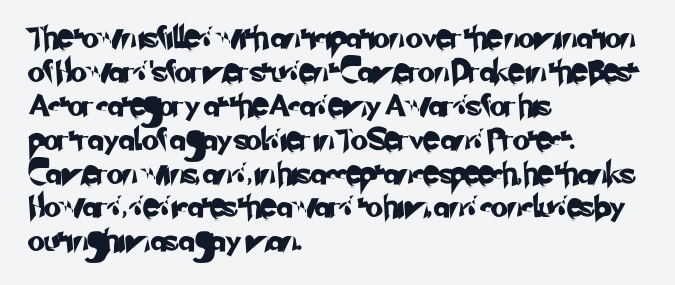
Q: Is the text underlined? A: No.
Q: How is the paragraph aligned? A: Left-aligned.
Q: Is the spacing between letters normal or unusually wide? A: Normal.
Q: Is the spacing between lines tight, normal or loose? A: Normal.
